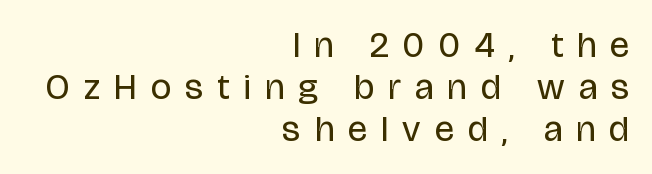
The letters carry no serifs — their stems end cleanly without finishing strokes. Every stem runs plumb, perpendicular to the baseline. The letters look calm and open, with moderate or lighter stems. You could only call the tracking loose — the letters float apart. The rag falls on the left side of this text block. This sample has the flowing, uneven cadence of proportional lettering.
